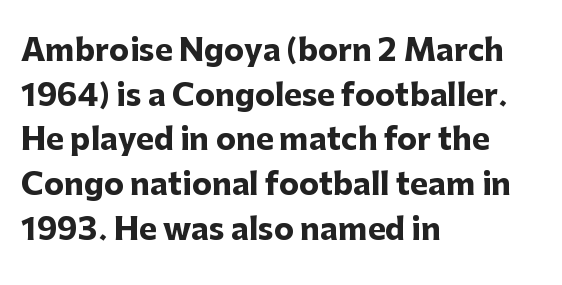
You can tell it's not italic because the verticals are truly vertical. This rendering employs a face without finishing strokes, i.e., a sans-serif. The passage is arranged the way most books set body copy — flush left. Set as a true bold cut, around the 700 mark. Line spacing here is normal.
